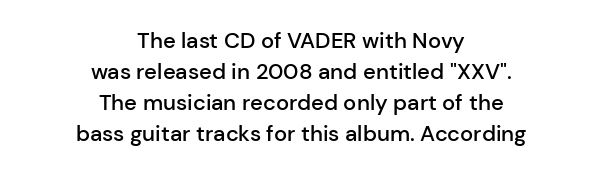
Notice how the stems are strictly vertical — no italics here. Typographic density is moderately raised because the face is semibold. Decoration check: the copy has no underline. There is no visible air inserted between adjacent glyphs. Visually the block forms a symmetrical silhouette, jagged on both flanks.
